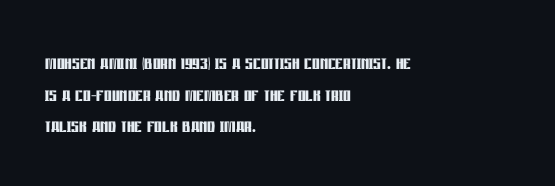
The image shows 24 px bold type, upright; set left-aligned, normal line spacing (1.32x), normal letter spacing, not underlined.
